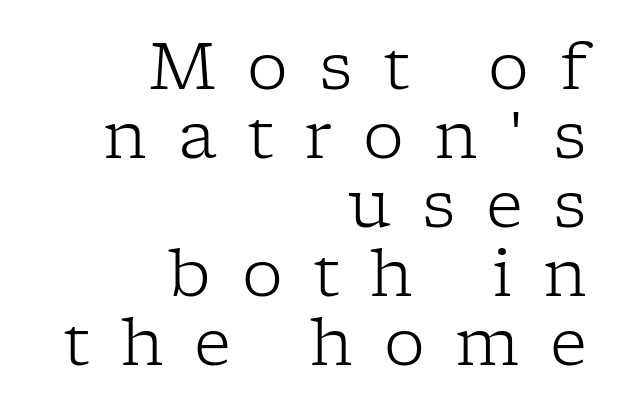
Notice how the stems are strictly vertical — no italics here. These lines stack with their right ends in a neat column. The glyphs are unaccompanied by any horizontal stroke below them. Observe the serifs anchoring each vertical stroke in this sample. What stands out about the letter spacing? Its width — letters are far apart. Spacing verdict: proportional, widths tailored to each character.
